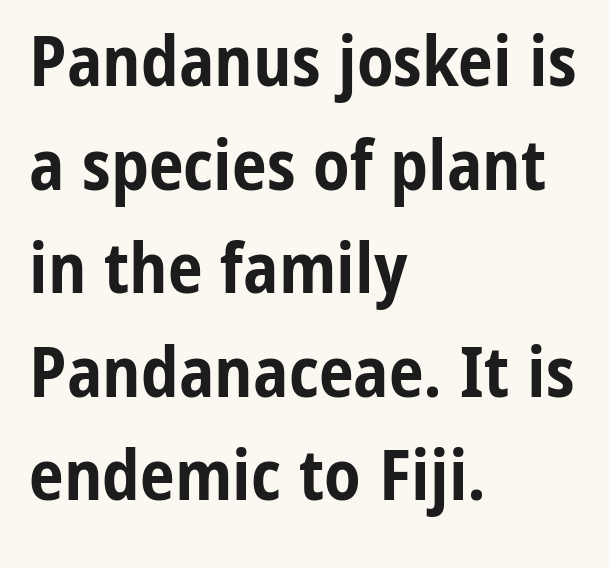
Q: Is the text bold? A: Yes.
Q: Is the text italic (slanted)? A: No, it is upright.
Q: Is the typeface a serif or a sans-serif typeface? A: Sans-serif.
Q: Is the text underlined? A: No.
Q: How is the paragraph aligned? A: Left-aligned.
Q: Is the spacing between letters normal or unusually wide? A: Normal.
Q: Is the spacing between lines tight, normal or loose? A: Normal.
Q: Width (condensed, normal, or wide)? A: Condensed.
Q: Stroke contrast? A: Low.
Q: x-height? A: Medium.
Q: Monospaced? A: No.
